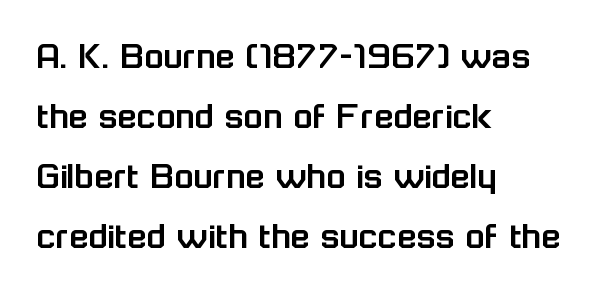
Q: Is the text italic (slanted)? A: No, it is upright.
Q: Is the typeface a serif or a sans-serif typeface? A: Sans-serif.
Q: Is the text underlined? A: No.
Q: How is the paragraph aligned? A: Left-aligned.
Q: Is the spacing between letters normal or unusually wide? A: Normal.
Q: Is the spacing between lines tight, normal or loose? A: Normal.
Q: Width (condensed, normal, or wide)? A: Normal.
Q: Stroke contrast? A: Low.
Q: x-height? A: Medium.
Q: Monospaced? A: No.
